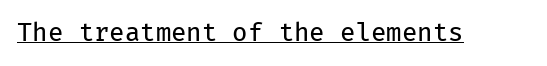
{"italic": "no", "bold": "no", "underline": "yes", "letter_spacing": "normal", "letter_spacing_em": 0.0, "glyph_px": 25}
